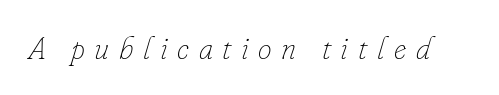
Bare-footed words on every line. A typesetter would call this proportional, since set widths differ per character. Compared with ordinary roman type, these characters are visibly tilted. Letters have the restrained weight of plain body copy at most. A typesetter would call this heavily tracked-out type.
